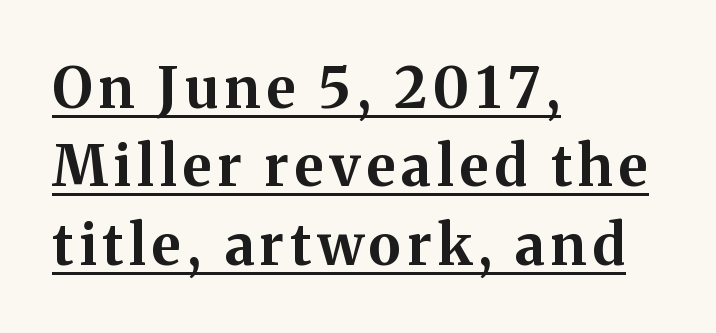
The image shows 56 px bold serif type, upright; set left-aligned, normal line spacing (1.4x), underlined; medium stroke contrast and a medium x-height.
